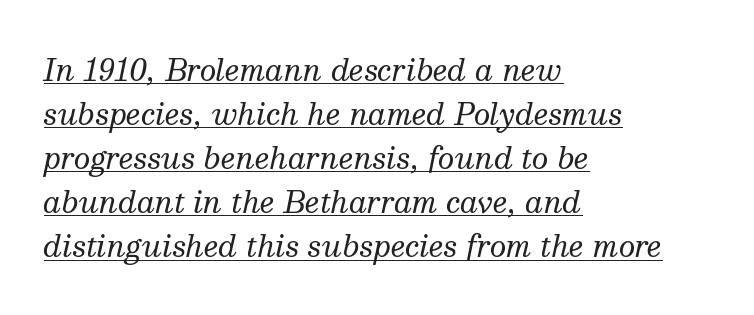
{"serif": "yes", "italic": "yes", "lean": "right", "slant_degrees": 13, "bold": "no", "weight": "regular", "width": "normal", "stroke_contrast": "medium", "x_height": "medium", "monospaced": "no", "underline": "yes", "align": "left", "line_spacing": "normal", "line_spacing_ratio": 1.52, "letter_spacing": "normal", "letter_spacing_em": 0.0, "glyph_px": 29}
